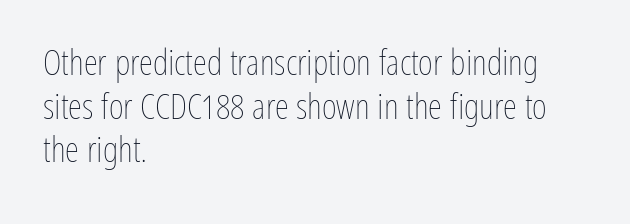
Q: Is the text bold? A: No.
Q: Is the text italic (slanted)? A: No, it is upright.
Q: Is the text underlined? A: No.
Q: How is the paragraph aligned? A: Left-aligned.
Q: Is the spacing between letters normal or unusually wide? A: Normal.
Q: Width (condensed, normal, or wide)? A: Condensed.
Q: Stroke contrast? A: Low.
Q: x-height? A: Medium.
Q: Monospaced? A: No.
